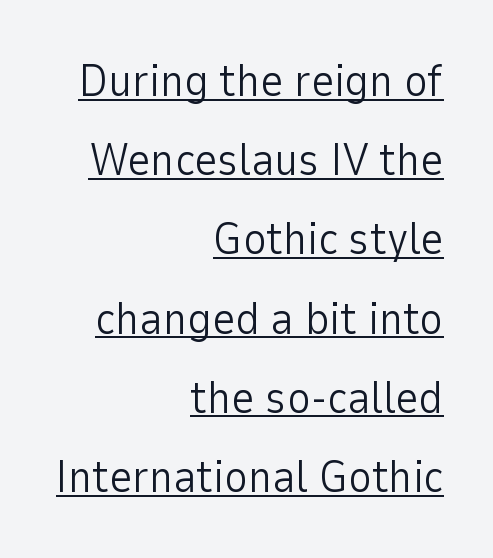
The image shows 45 px light sans-serif type, upright; set right-aligned, line spacing 1.76x, normal letter spacing, underlined; low stroke contrast and a medium x-height.
